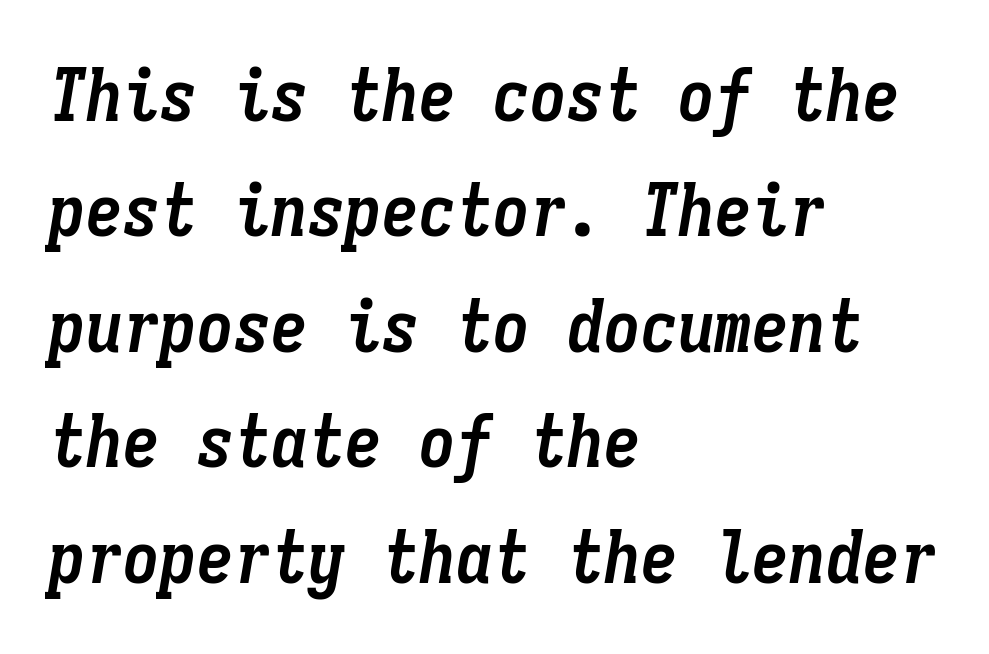
Tracking here is standard; glyphs follow each other at the usual distance. Rendered with sloped, italic letterforms. The space directly below the letters is spotless. Whoever set this chose a conventional vertical rhythm.
